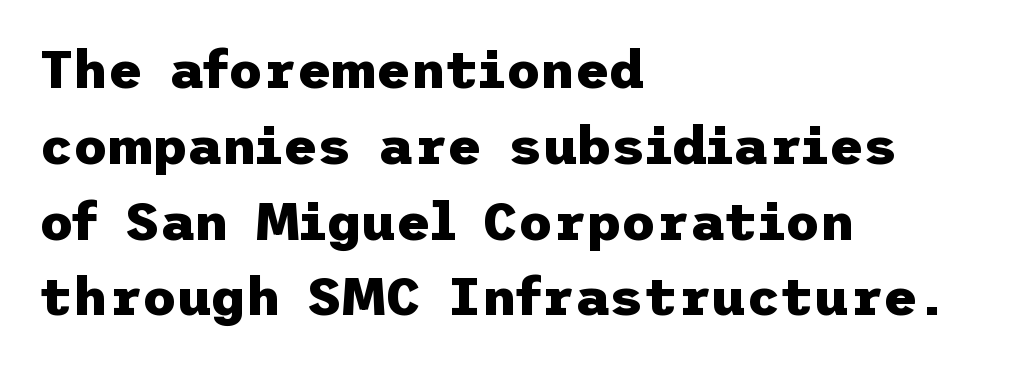
Q: Is the text bold? A: Yes.
Q: Is the text italic (slanted)? A: No, it is upright.
Q: Is the typeface a serif or a sans-serif typeface? A: Sans-serif.
Q: Is the text underlined? A: No.
Q: How is the paragraph aligned? A: Left-aligned.
Q: Is the spacing between letters normal or unusually wide? A: Normal.
Q: Is the spacing between lines tight, normal or loose? A: Normal.
Q: Width (condensed, normal, or wide)? A: Normal.
Q: Stroke contrast? A: Low.
Q: x-height? A: Medium.
